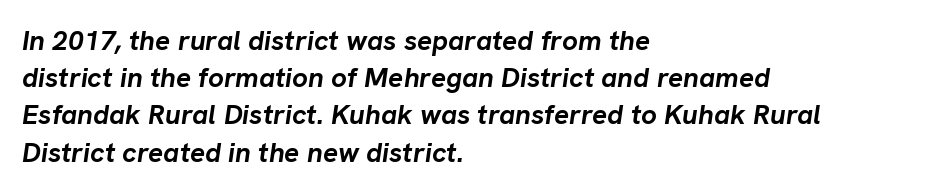
The image shows 28 px semibold type, italic (leaning right); set left-aligned, normal line spacing (1.33x), normal letter spacing, not underlined; low stroke contrast and a medium x-height.
